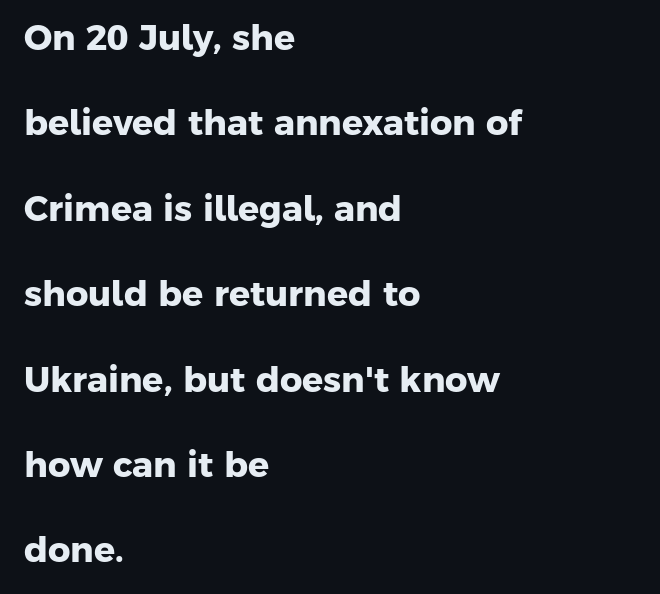
The image shows 35 px heavy sans-serif type; set left-aligned, loose line spacing (2.44x), normal letter spacing, not underlined; low stroke contrast and a medium x-height.
